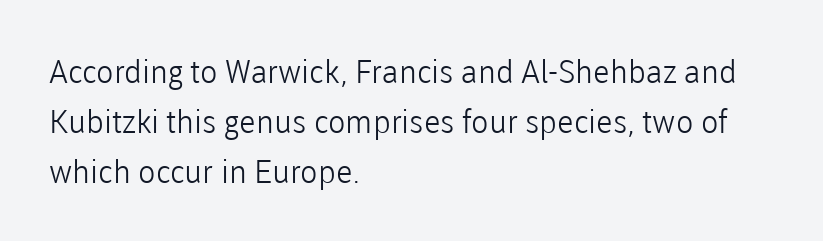
{"serif": "no", "italic": "no", "bold": "no", "weight": "light", "width": "normal", "stroke_contrast": "low", "x_height": "medium", "monospaced": "no", "underline": "no", "align": "left", "line_spacing": "normal", "line_spacing_ratio": 1.56, "letter_spacing": "normal", "letter_spacing_em": 0.0, "glyph_px": 32}
